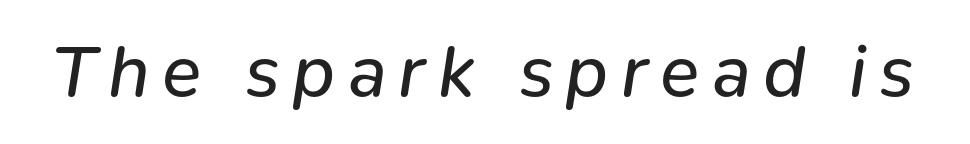
Q: Is the text bold? A: No.
Q: Is the text italic (slanted)? A: Yes, it leans right by about 9 degrees.
Q: Is the text underlined? A: No.
Q: Width (condensed, normal, or wide)? A: Normal.
Q: Stroke contrast? A: Low.
Q: x-height? A: Medium.
Q: Monospaced? A: No.
